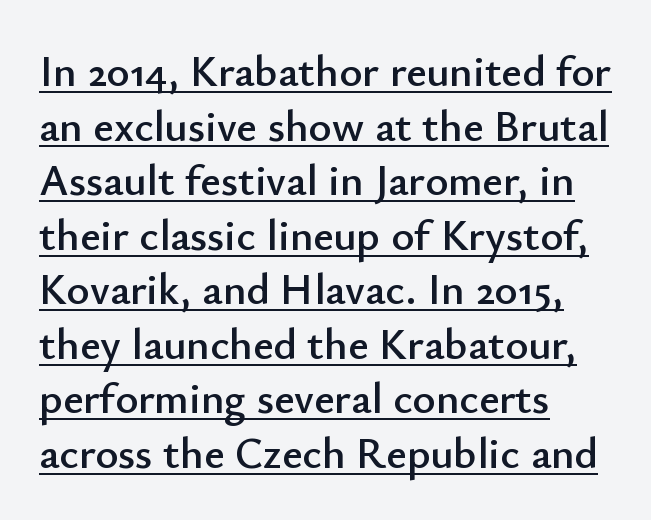
The image shows 44 px sans-serif type, upright; set left-aligned, line spacing 1.24x, normal letter spacing, underlined; low stroke contrast and a small x-height.
